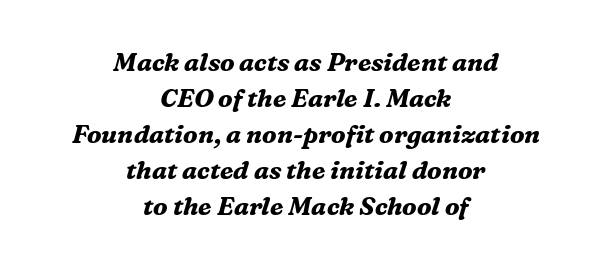
{"italic": "yes", "lean": "right", "slant_degrees": 16, "bold": "yes", "underline": "no", "align": "center", "line_spacing": "normal", "line_spacing_ratio": 1.44, "letter_spacing": "normal", "letter_spacing_em": 0.0, "glyph_px": 25}
